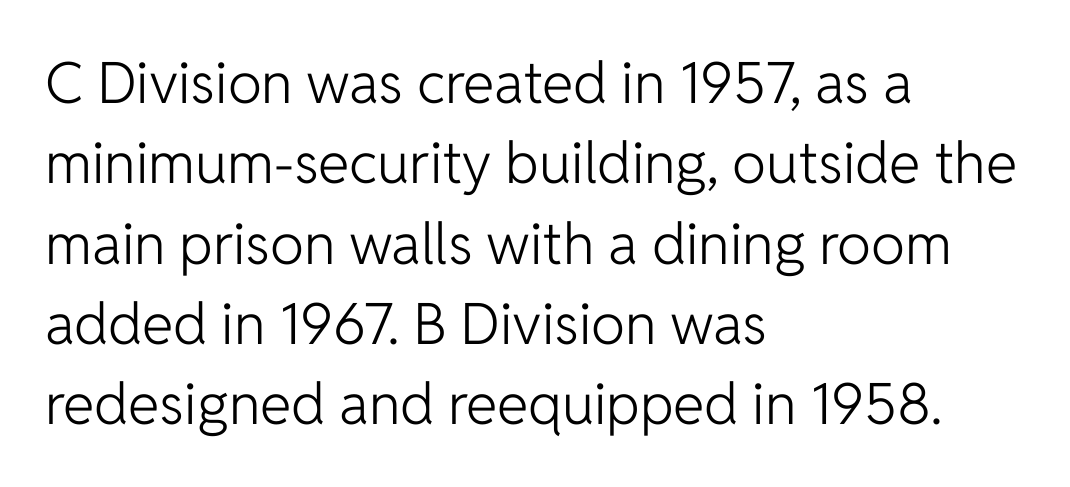
The image shows 57 px light sans-serif type, upright; set left-aligned, normal line spacing (1.41x), normal letter spacing, not underlined; low stroke contrast and a medium x-height.
